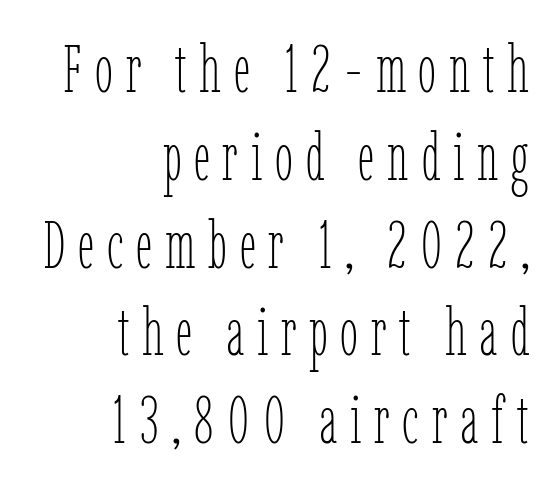
{"italic": "no", "bold": "no", "weight": "thin", "width": "condensed", "stroke_contrast": "low", "x_height": "medium", "monospaced": "no", "underline": "no", "align": "right", "line_spacing": "normal", "line_spacing_ratio": 1.33, "glyph_px": 66}
